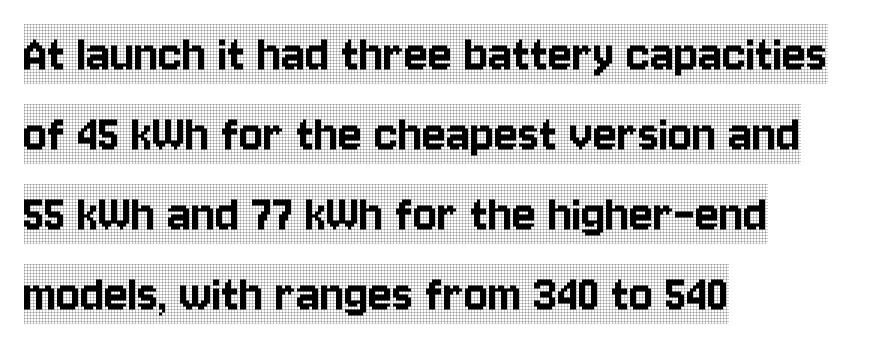
Q: Is the text italic (slanted)? A: No, it is upright.
Q: Is the typeface a serif or a sans-serif typeface? A: Serif.
Q: Is the text underlined? A: No.
Q: How is the paragraph aligned? A: Left-aligned.
Q: Is the spacing between letters normal or unusually wide? A: Normal.
Q: Is the spacing between lines tight, normal or loose? A: Normal.
Q: Width (condensed, normal, or wide)? A: Condensed.
Q: x-height? A: Large.
Q: Monospaced? A: No.
